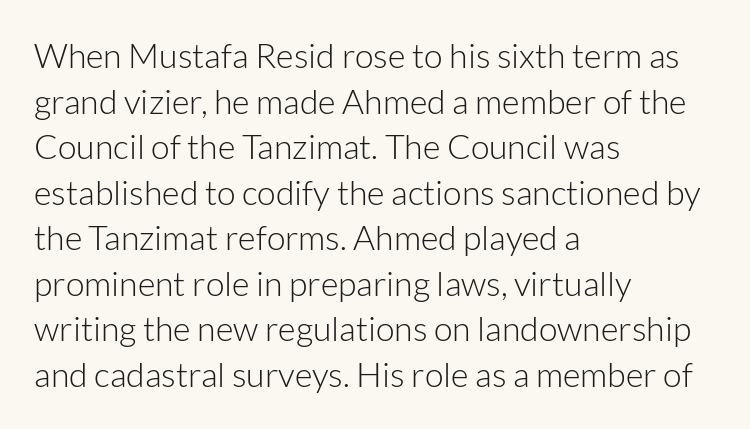
The image shows 34 px light sans-serif type, upright; set left-aligned, normal line spacing (1.34x), normal letter spacing, not underlined; low stroke contrast and a medium x-height.
